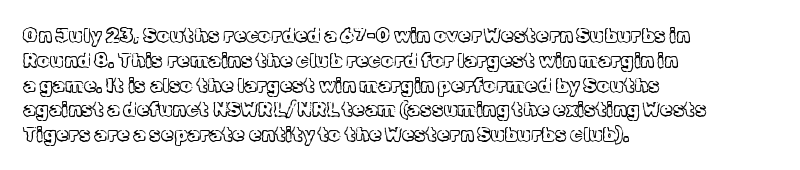
Q: Is the text bold? A: No.
Q: Is the text italic (slanted)? A: No, it is upright.
Q: Is the text underlined? A: No.
Q: How is the paragraph aligned? A: Left-aligned.
Q: Is the spacing between letters normal or unusually wide? A: Normal.
